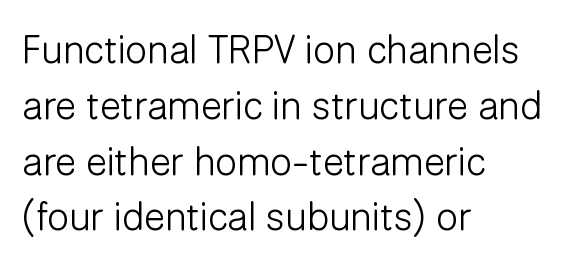
Grotesque or geometric, the face here clearly has no serifs. Vertical stems look standard width or narrower in stroke. How are the letters spaced? Ordinarily, with no added tracking. The rendering anchors every line to the left-hand side. The zone under the glyphs is completely vacant. Evenly set lines give the paragraph a standard silhouette.
